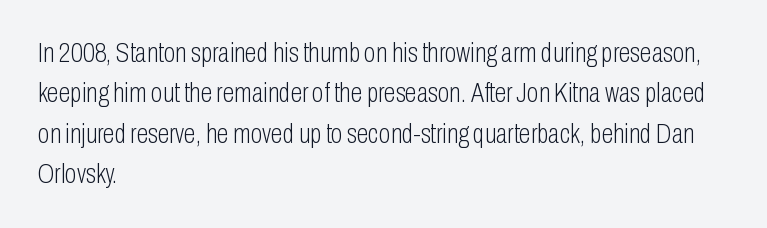
The passage shown stacks its lines at a standard gap. Students, note that the glyphs here touch the page at normal intervals. This reads as an unemphasized weight, regular at the heaviest. Typeset ragged right — the left edge is the straight one. No italicization has been applied; the sample stays upright.
